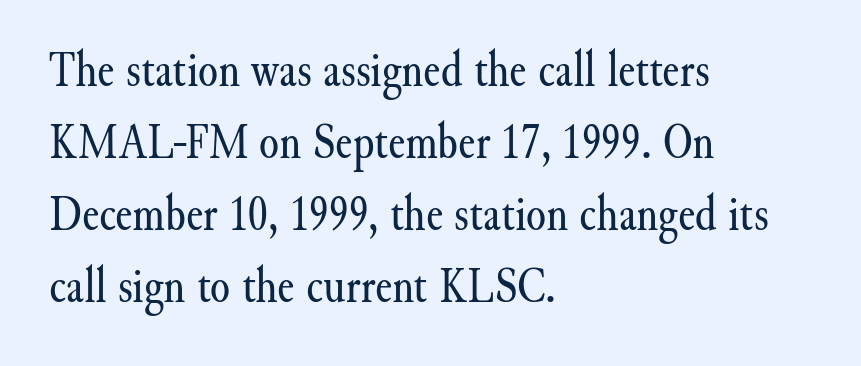
{"serif": "yes", "italic": "no", "bold": "no", "weight": "regular", "width": "normal", "stroke_contrast": "medium", "x_height": "small", "monospaced": "no", "underline": "no", "align": "left", "line_spacing": "normal", "line_spacing_ratio": 1.41, "letter_spacing": "normal", "letter_spacing_em": 0.0, "glyph_px": 51}
